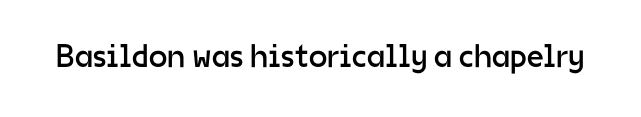
{"serif": "no", "italic": "no", "bold": "no", "weight": "regular", "width": "normal", "stroke_contrast": "low", "x_height": "medium", "monospaced": "no", "underline": "no", "letter_spacing": "normal", "letter_spacing_em": 0.0, "glyph_px": 33}
